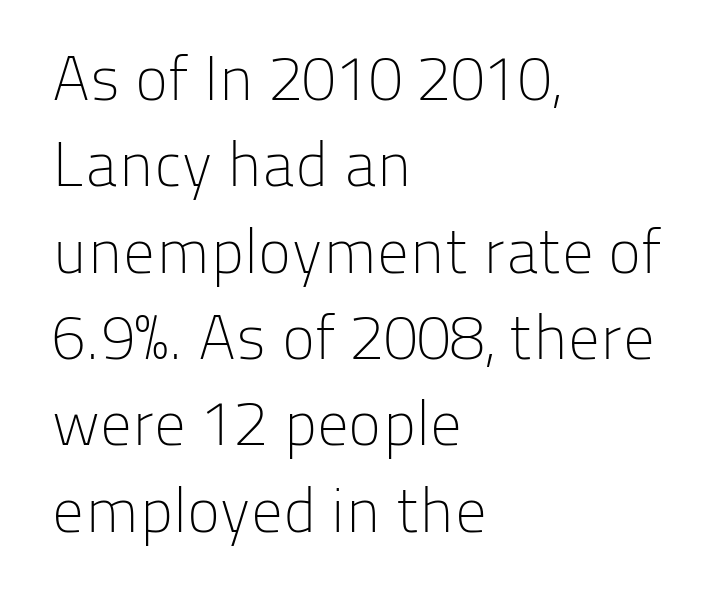
{"serif": "no", "italic": "no", "bold": "no", "weight": "light", "width": "normal", "stroke_contrast": "low", "x_height": "medium", "monospaced": "no", "underline": "no", "align": "left", "line_spacing": "normal", "line_spacing_ratio": 1.37, "letter_spacing": "normal", "letter_spacing_em": 0.0, "glyph_px": 63}
